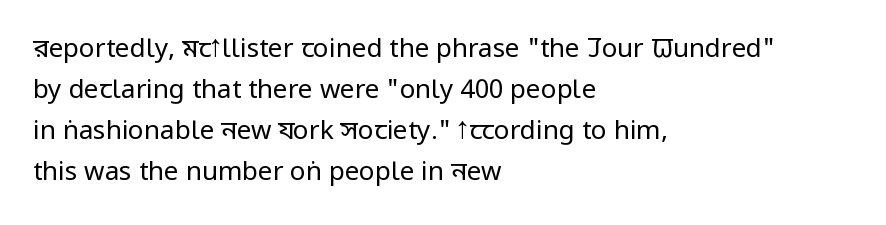
The words here are not underlined. Unbolded letterforms with no extra heft. Quick note: interline space is typical. These lines stack with their left ends in a neat column. Ordinary non-slanted type is in use. Here the glyphs are tracked normally, forming tight word shapes.
